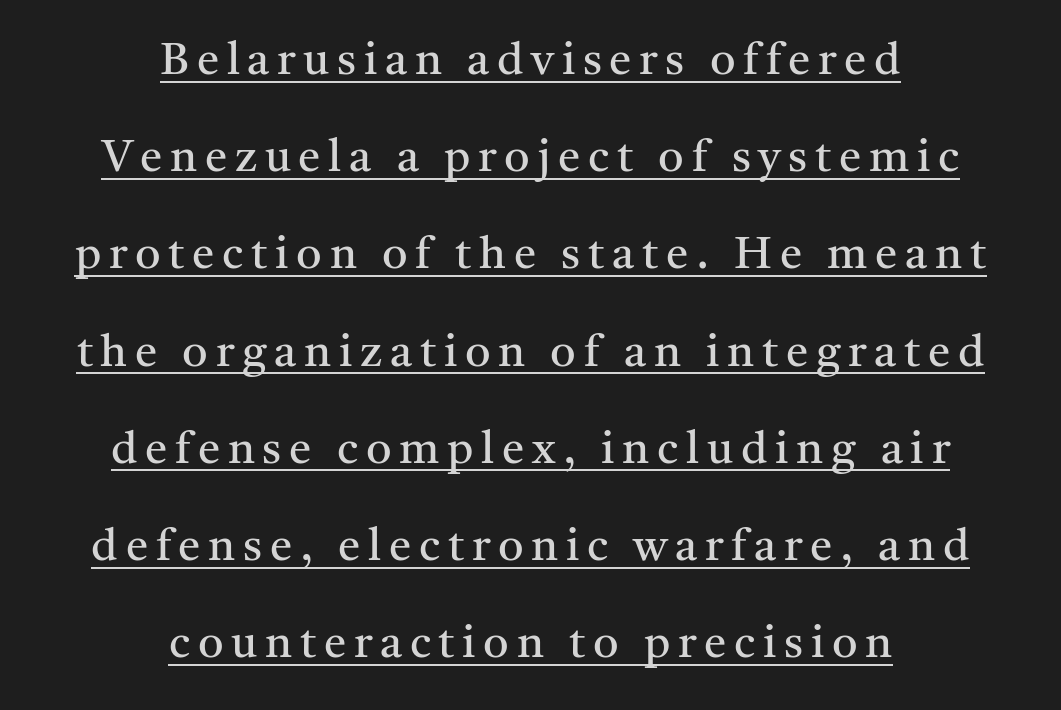
The image shows 45 px regular-weight serif type, upright; set centered, loose line spacing (2.16x), underlined; medium stroke contrast and a medium x-height.
